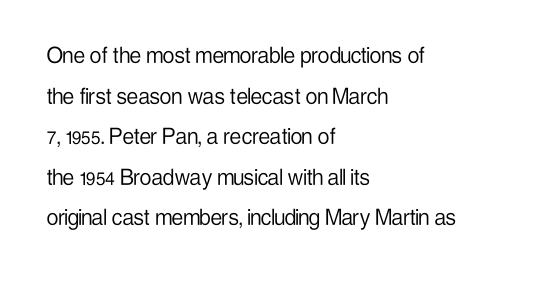
Q: Is the text bold? A: No.
Q: Is the text italic (slanted)? A: No, it is upright.
Q: Is the text underlined? A: No.
Q: How is the paragraph aligned? A: Left-aligned.
Q: Is the spacing between letters normal or unusually wide? A: Normal.
Q: Is the spacing between lines tight, normal or loose? A: Normal.
